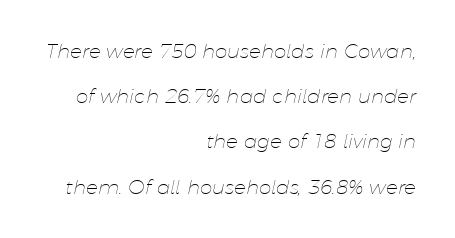
{"italic": "yes", "lean": "right", "slant_degrees": 11, "bold": "no", "underline": "no", "align": "right", "line_spacing": "loose", "line_spacing_ratio": 2.26, "letter_spacing": "normal", "letter_spacing_em": 0.0, "glyph_px": 20}
